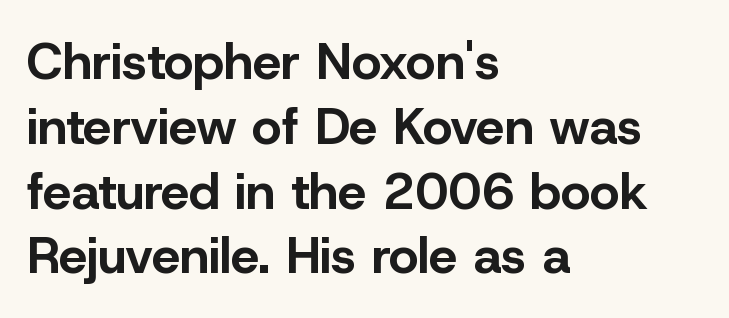
{"serif": "no", "italic": "no", "bold": "yes", "weight": "bold", "width": "normal", "stroke_contrast": "low", "x_height": "medium", "monospaced": "no", "underline": "no", "align": "left", "line_spacing": "normal", "line_spacing_ratio": 1.27, "letter_spacing": "normal", "letter_spacing_em": 0.0, "glyph_px": 51}
